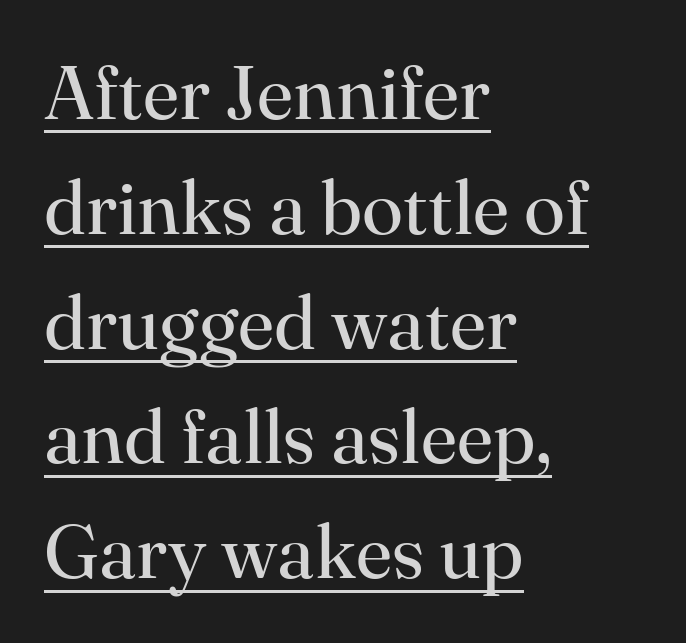
The image shows 76 px regular-weight serif type, upright; set left-aligned, normal line spacing (1.51x), normal letter spacing, underlined; high stroke contrast and a small x-height.
